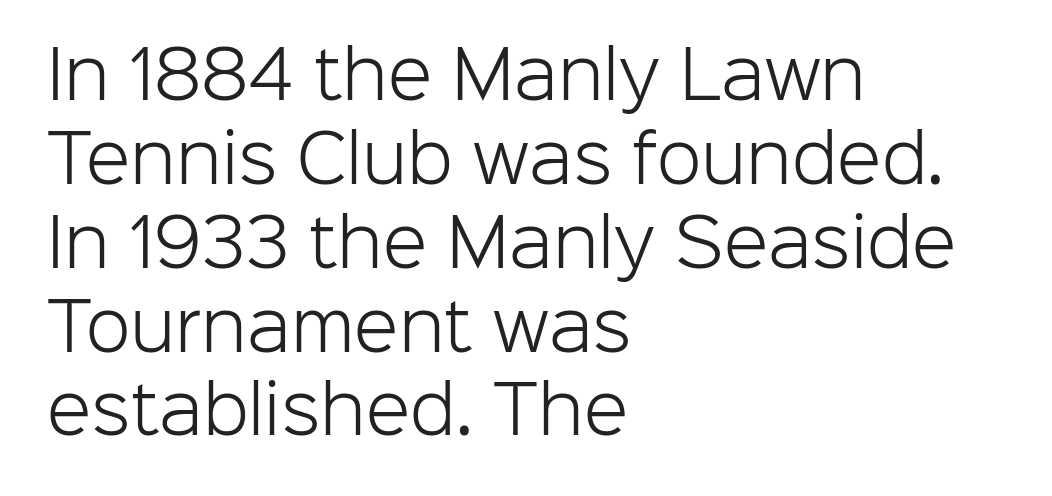
{"serif": "no", "italic": "no", "bold": "no", "weight": "light", "width": "normal", "stroke_contrast": "low", "x_height": "medium", "monospaced": "no", "underline": "no", "align": "left", "line_spacing": "normal", "line_spacing_ratio": 1.29, "letter_spacing": "normal", "letter_spacing_em": 0.0, "glyph_px": 65}
